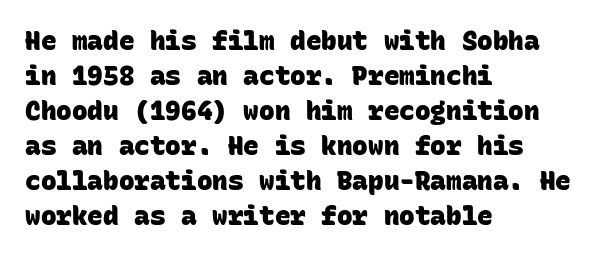
{"bold": "yes", "underline": "no", "align": "left", "line_spacing": "normal", "line_spacing_ratio": 1.35, "letter_spacing": "normal", "letter_spacing_em": 0.0, "glyph_px": 26}
